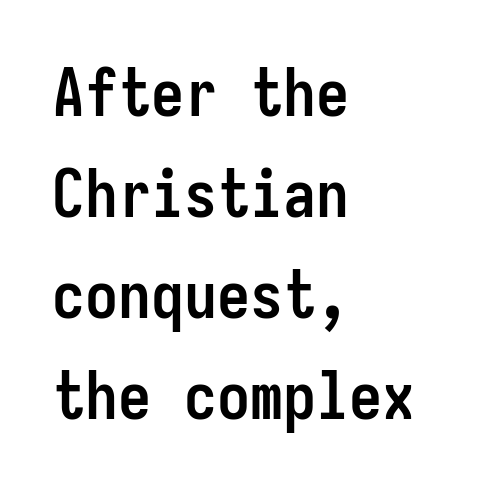
The image shows 66 px semibold, condensed sans-serif type, upright, monospaced; set left-aligned, normal line spacing (1.53x), normal letter spacing, not underlined; low stroke contrast and a medium x-height.
